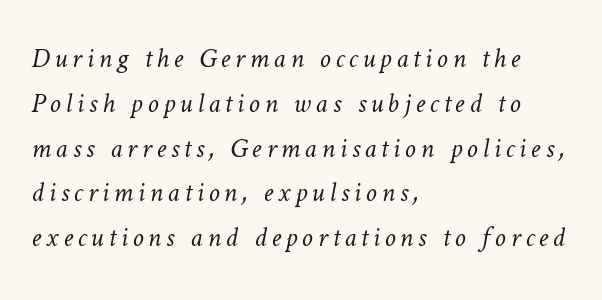
The image shows 28 px light type; set left-aligned, normal line spacing (1.6x), not underlined; low stroke contrast and a medium x-height.
